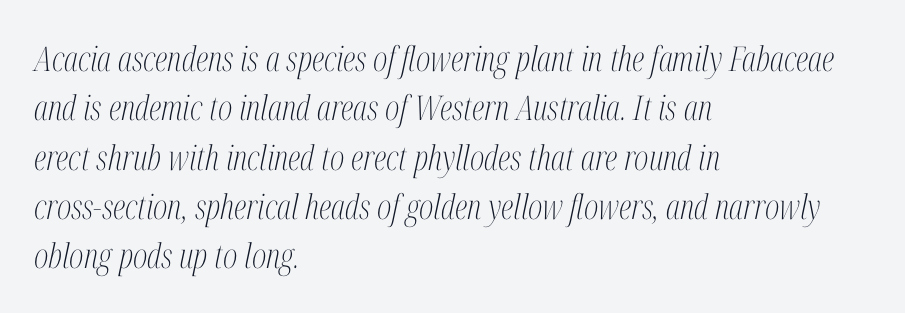
Tracking value appears to be zero — textbook default spacing. Note: serifs present on the glyphs. Lines of text with bare space underneath. It's the slanting kind of type. This reads as an unemphasized weight, regular at the heaviest. Vertical spacing — default.
